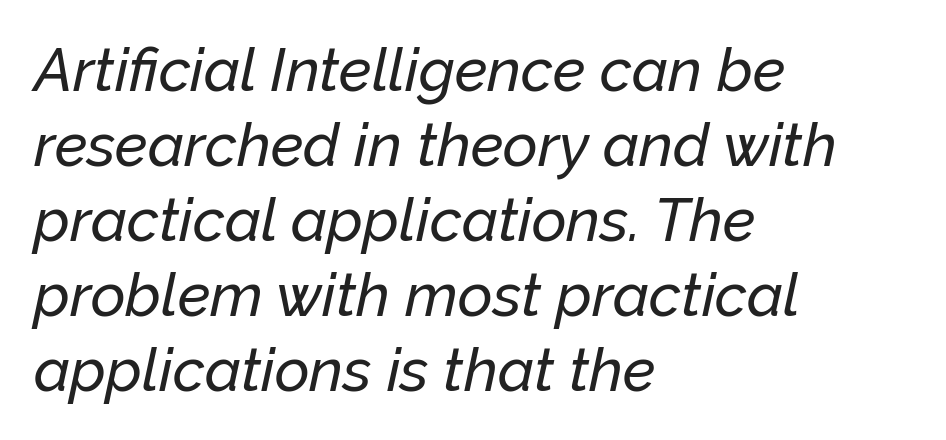
{"italic": "yes", "lean": "right", "slant_degrees": 12, "width": "normal", "stroke_contrast": "low", "x_height": "medium", "monospaced": "no", "underline": "no", "align": "left", "line_spacing": "normal", "line_spacing_ratio": 1.25, "letter_spacing": "normal", "letter_spacing_em": 0.0, "glyph_px": 60}
